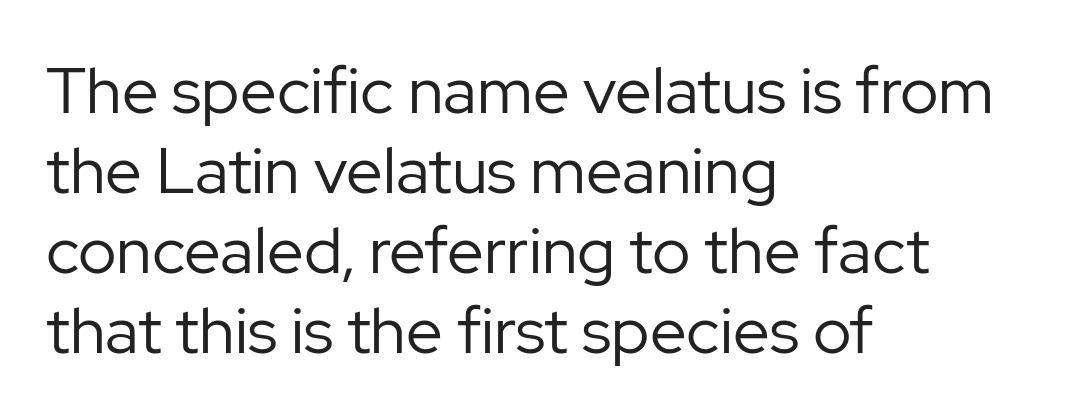
The image shows 65 px regular-weight sans-serif type, upright; set left-aligned, line spacing 1.23x, normal letter spacing, not underlined; low stroke contrast and a medium x-height.
